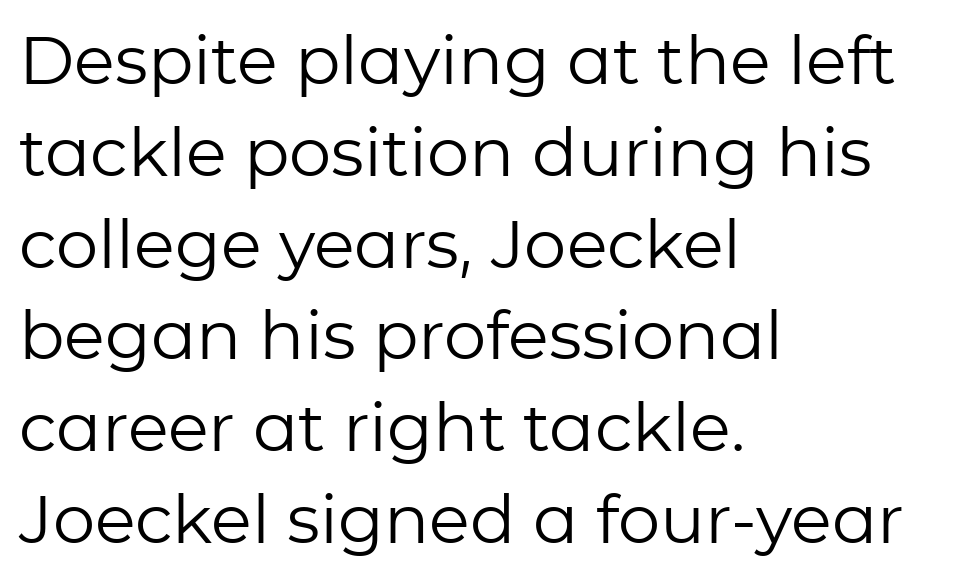
Q: Is the text bold? A: No.
Q: Is the text italic (slanted)? A: No, it is upright.
Q: Is the typeface a serif or a sans-serif typeface? A: Sans-serif.
Q: Is the text underlined? A: No.
Q: How is the paragraph aligned? A: Left-aligned.
Q: Is the spacing between letters normal or unusually wide? A: Normal.
Q: Is the spacing between lines tight, normal or loose? A: Normal.
Q: Width (condensed, normal, or wide)? A: Normal.
Q: Stroke contrast? A: Low.
Q: x-height? A: Medium.
Q: Monospaced? A: No.
